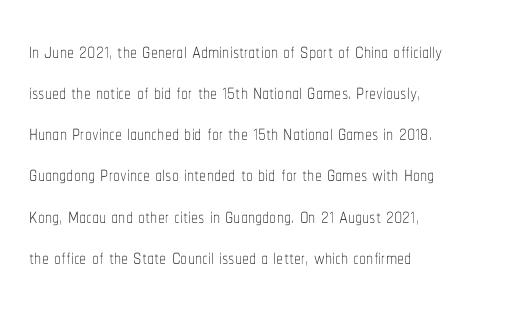
Q: Is the text bold? A: No.
Q: Is the text italic (slanted)? A: No, it is upright.
Q: Is the text underlined? A: No.
Q: How is the paragraph aligned? A: Left-aligned.
Q: Is the spacing between letters normal or unusually wide? A: Normal.
Q: Is the spacing between lines tight, normal or loose? A: Normal.
Q: Width (condensed, normal, or wide)? A: Condensed.
Q: Stroke contrast? A: Low.
Q: x-height? A: Medium.
Q: Monospaced? A: No.
